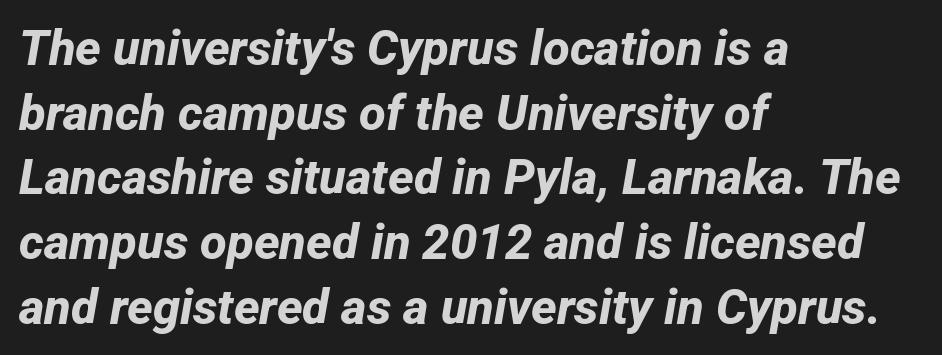
Horizontal bands of white between lines are of average thickness. Casual observation: everything's shoved over to the left. Default kerning and tracking; the words read as compact shapes. Nothing sits at the stroke ends, so this counts as sans-serif. Descenders hang freely into open space. You could not count columns in this text — the font is proportionally spaced.
